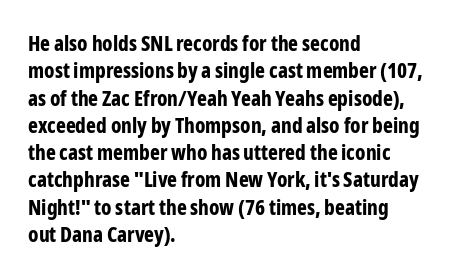
The image shows 21 px bold type, upright; set left-aligned, normal line spacing (1.3x), normal letter spacing, not underlined.
